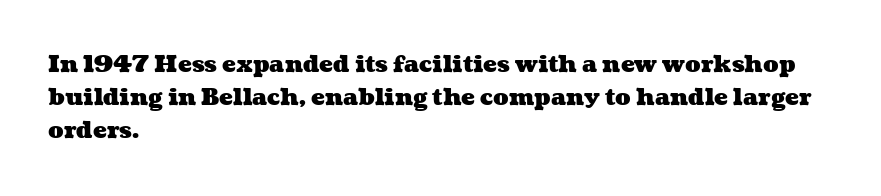
Bold? Absolutely — the strokes are thick and heavy. Descenders are the only things crossing below the line. The rows are spaced the way most documents space them. You could call the tracking neutral — neither tight nor loose.
